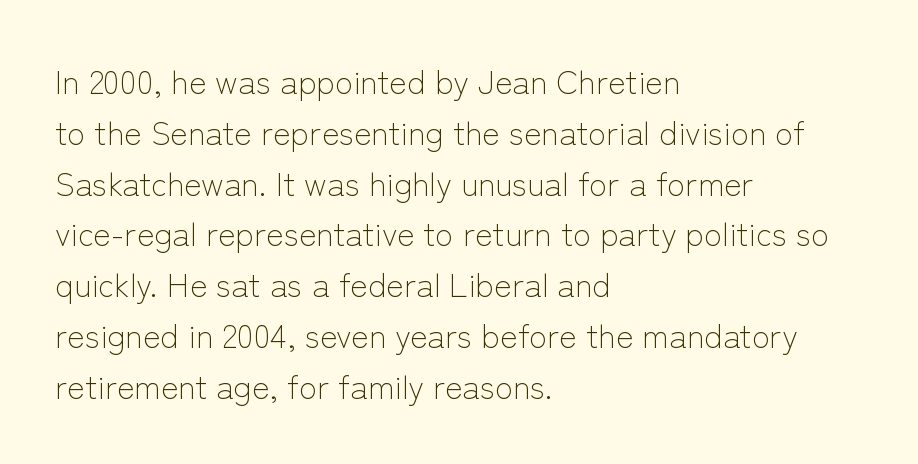
{"serif": "no", "italic": "no", "bold": "no", "weight": "light", "width": "normal", "stroke_contrast": "low", "x_height": "medium", "monospaced": "no", "underline": "no", "align": "left", "line_spacing": "normal", "line_spacing_ratio": 1.54, "letter_spacing": "normal", "letter_spacing_em": 0.0, "glyph_px": 33}
